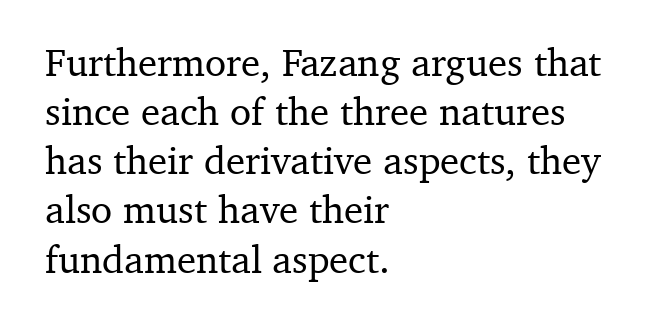
You could not count columns in this text — the font is proportionally spaced. Compared with typical paragraphs, the rows here are spaced about the same. Does extra space separate the letters? No, they use regular spacing. This sample uses an upright cut, with every glyph sitting square on the baseline. Quick note: underline off.
